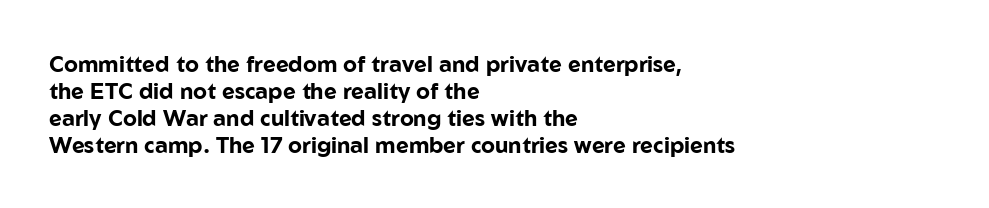
The image shows 22 px bold type, upright; set left-aligned, line spacing 1.22x, normal letter spacing, not underlined.
